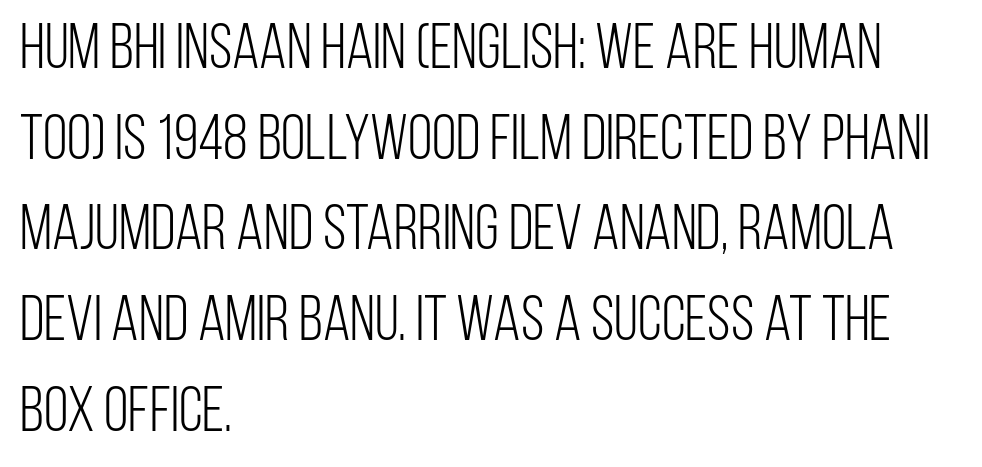
Q: Is the text bold? A: No.
Q: Is the text italic (slanted)? A: No, it is upright.
Q: Is the typeface a serif or a sans-serif typeface? A: Sans-serif.
Q: Is the text underlined? A: No.
Q: How is the paragraph aligned? A: Left-aligned.
Q: Is the spacing between letters normal or unusually wide? A: Normal.
Q: Is the spacing between lines tight, normal or loose? A: Normal.
Q: Width (condensed, normal, or wide)? A: Condensed.
Q: Stroke contrast? A: Low.
Q: x-height? A: Large.
Q: Monospaced? A: No.
